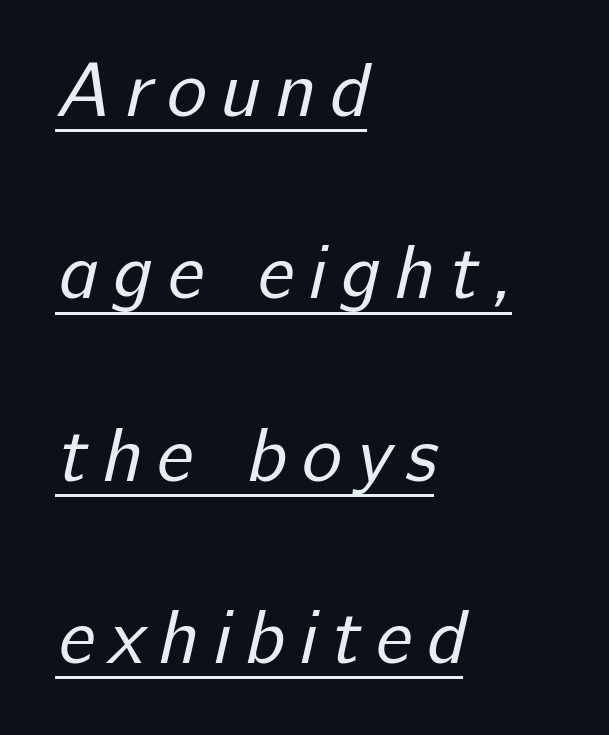
These lines are composed in type without serifs. Layout note: lines flush left. Stems and bowls with no extra thickness — not bold. In designer terms, the underline attribute is active on this setting. Character widths vary here, with narrow letters taking less room than wide ones. Leading: increased.
